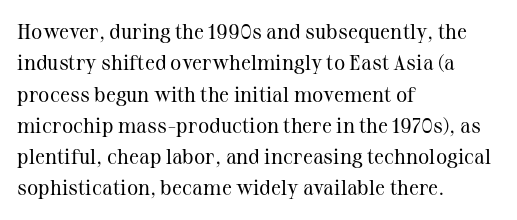
The image shows 21 px text type, upright; set left-aligned, normal line spacing (1.49x), normal letter spacing, not underlined.
